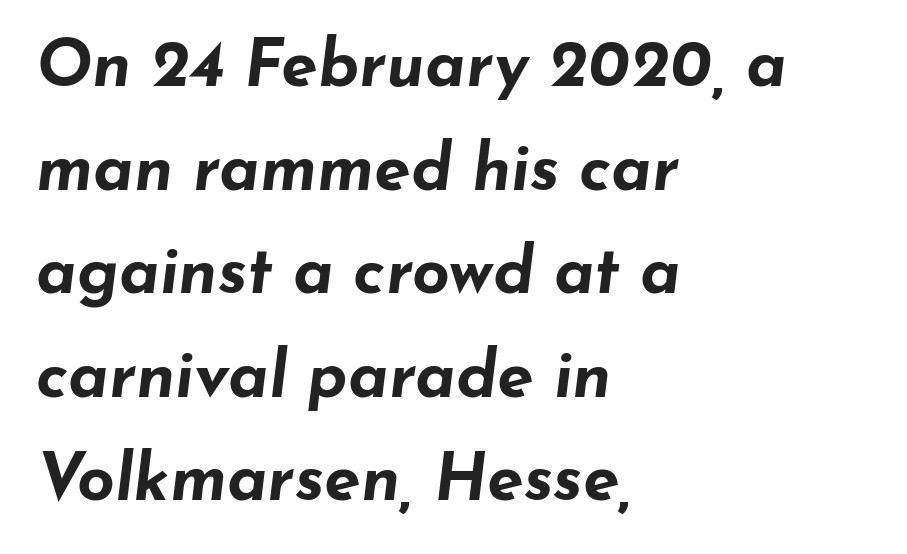
{"italic": "yes", "lean": "right", "slant_degrees": 7, "bold": "yes", "weight": "bold", "width": "wide", "stroke_contrast": "low", "x_height": "small", "monospaced": "no", "underline": "no", "align": "left", "line_spacing": "normal", "line_spacing_ratio": 1.57, "letter_spacing": "normal", "letter_spacing_em": 0.0, "glyph_px": 66}
